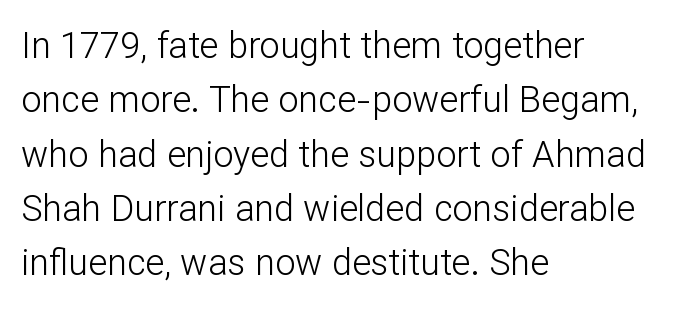
The image shows 36 px light sans-serif type, upright; set left-aligned, normal line spacing (1.51x), normal letter spacing, not underlined; low stroke contrast and a medium x-height.
